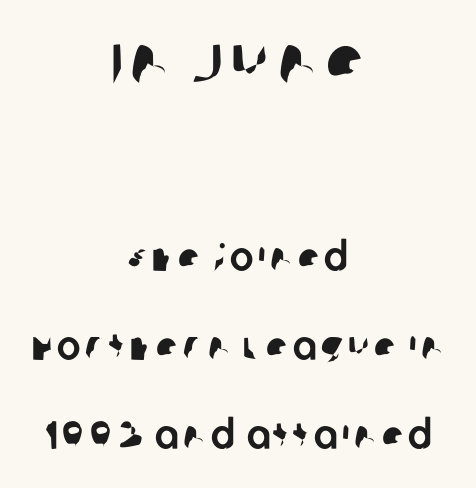
The image shows 70 px sans-serif type; set centered, loose line spacing (2.22x), not underlined; the first (top) block is 1.75x larger; low stroke contrast and a large x-height.
